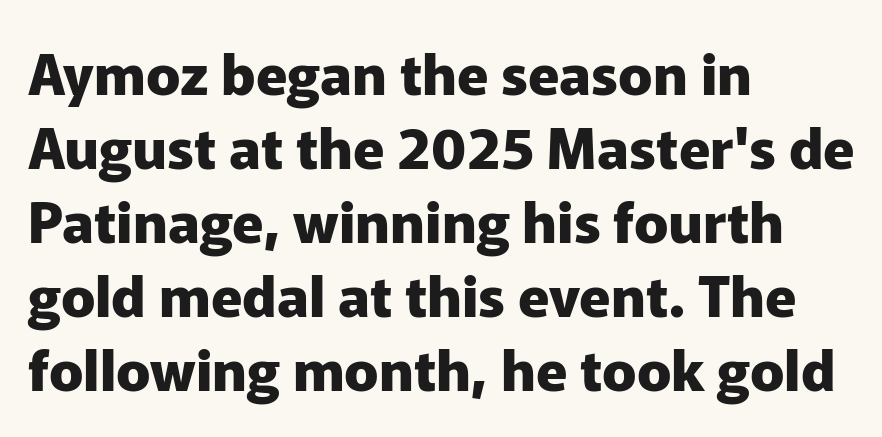
The image shows 57 px heavy sans-serif type, upright; set left-aligned, normal line spacing (1.3x), normal letter spacing, not underlined; low stroke contrast and a medium x-height.
